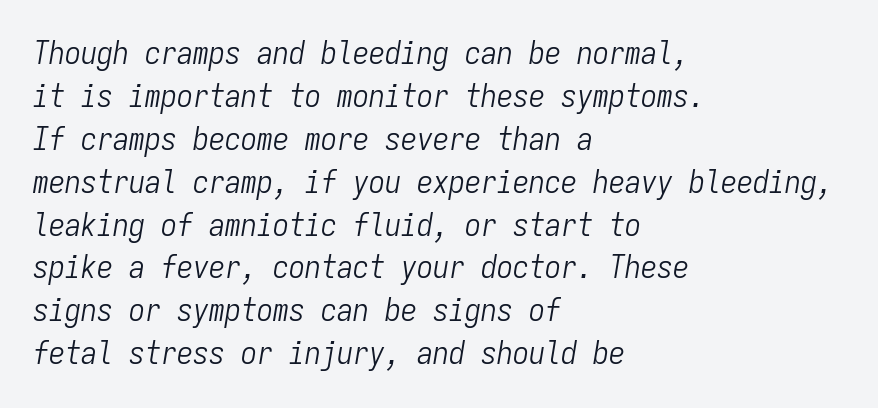
{"italic": "yes", "lean": "right", "slant_degrees": 9, "bold": "no", "weight": "light", "width": "condensed", "stroke_contrast": "low", "x_height": "medium", "monospaced": "yes", "underline": "no", "align": "left", "line_spacing": "normal", "line_spacing_ratio": 1.34, "letter_spacing": "normal", "letter_spacing_em": 0.0, "glyph_px": 32}
